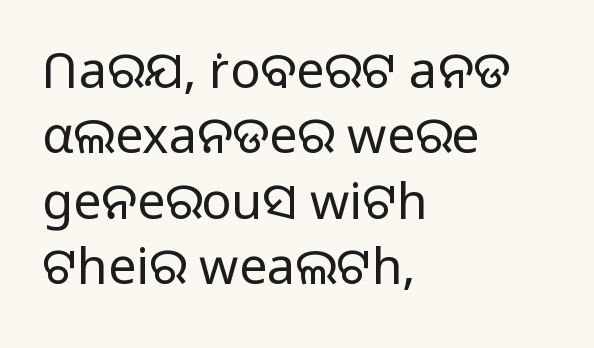
The image shows 50 px light sans-serif type, upright; set left-aligned, normal line spacing (1.31x), normal letter spacing, not underlined; low stroke contrast and a medium x-height.
